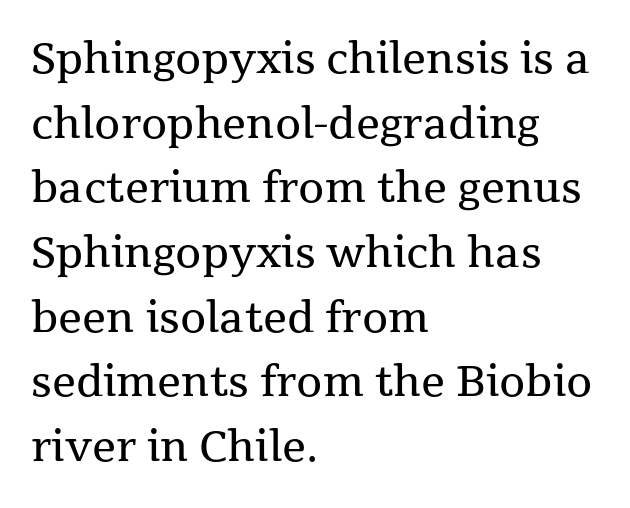
The image shows 42 px regular-weight serif type, upright; set left-aligned, normal line spacing (1.54x), normal letter spacing, not underlined; medium stroke contrast and a medium x-height.
